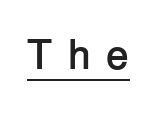
{"serif": "no", "italic": "no", "bold": "yes", "weight": "semibold", "width": "normal", "stroke_contrast": "low", "x_height": "medium", "monospaced": "no", "underline": "yes", "letter_spacing": "wide", "letter_spacing_em": 0.36, "glyph_px": 42}
